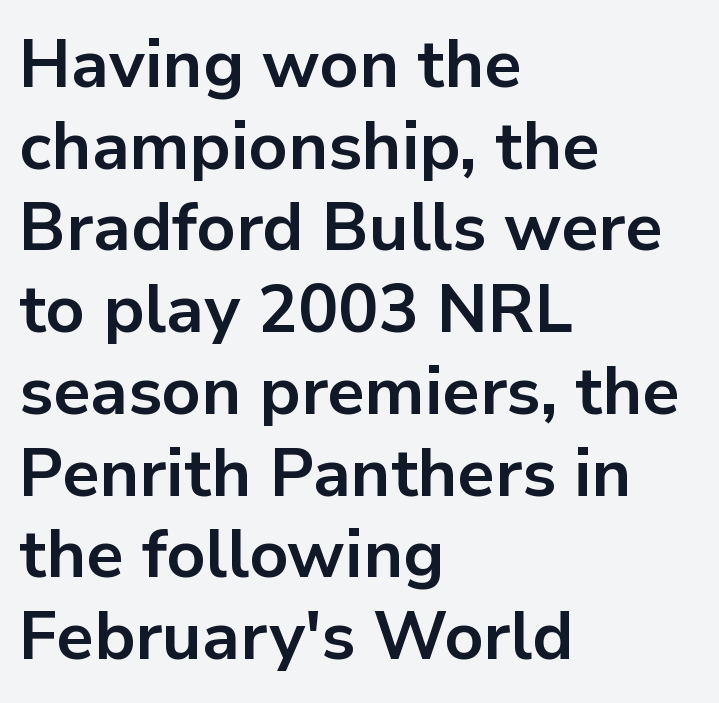
It's the straight-up-and-down kind of type. Do the characters align in a grid? No, the font is proportional. Line beginnings align vertically; line endings do not. Serif or sans? Sans — the stroke terminals are bare.
